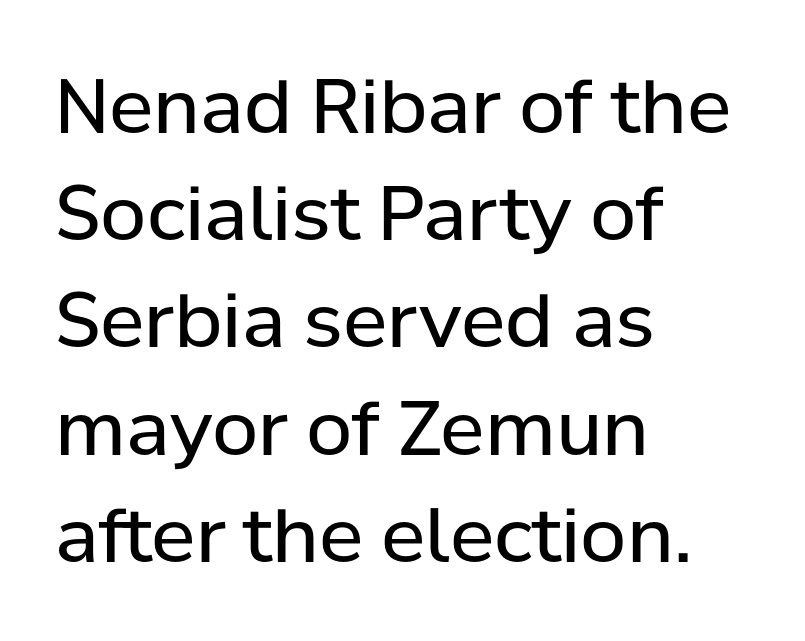
The image shows 75 px regular-weight sans-serif type, upright; set left-aligned, normal line spacing (1.43x), normal letter spacing, not underlined; low stroke contrast and a medium x-height.
